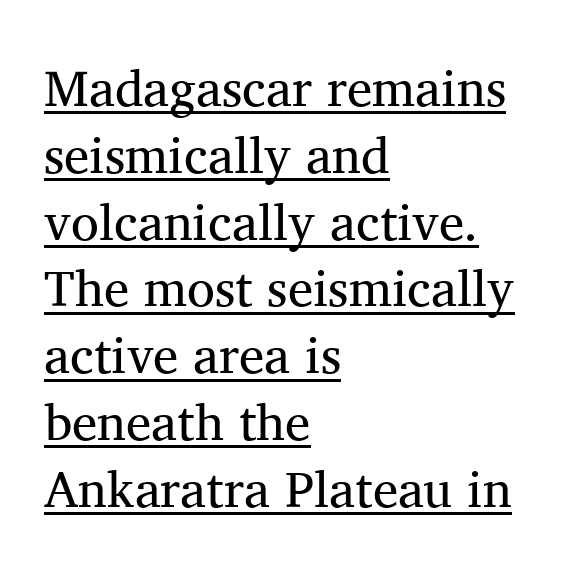
{"serif": "yes", "italic": "no", "bold": "no", "weight": "regular", "width": "normal", "stroke_contrast": "medium", "x_height": "medium", "monospaced": "no", "underline": "yes", "align": "left", "line_spacing": "normal", "line_spacing_ratio": 1.31, "letter_spacing": "normal", "letter_spacing_em": 0.0, "glyph_px": 51}
